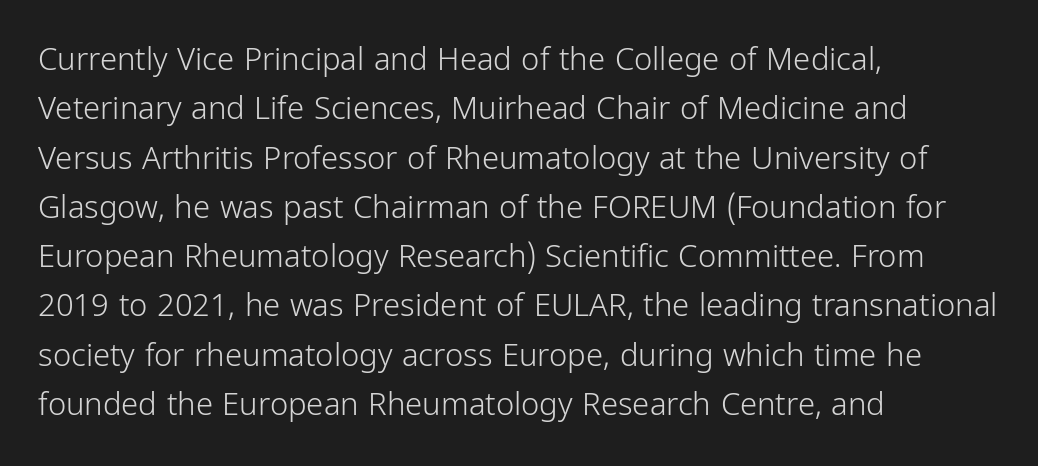
Q: Is the text bold? A: No.
Q: Is the text italic (slanted)? A: No, it is upright.
Q: Is the typeface a serif or a sans-serif typeface? A: Sans-serif.
Q: Is the text underlined? A: No.
Q: How is the paragraph aligned? A: Left-aligned.
Q: Is the spacing between letters normal or unusually wide? A: Normal.
Q: Is the spacing between lines tight, normal or loose? A: Normal.
Q: Width (condensed, normal, or wide)? A: Condensed.
Q: Stroke contrast? A: Low.
Q: x-height? A: Medium.
Q: Monospaced? A: No.
